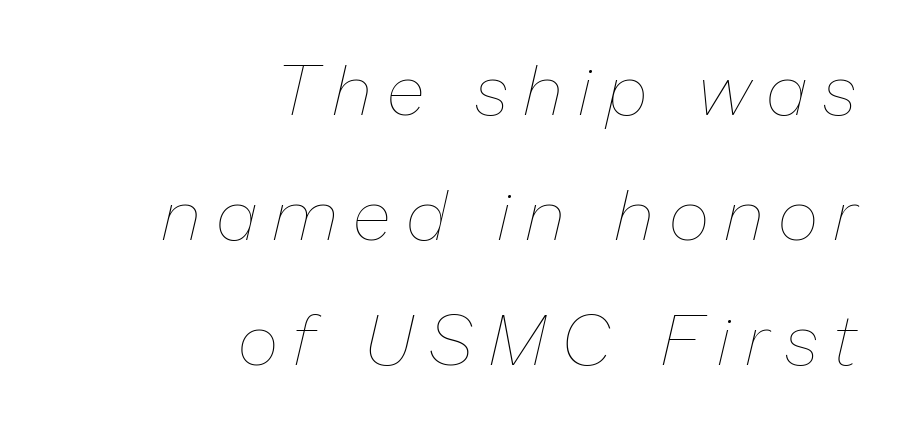
The image shows 71 px thin type, italic (leaning right); set right-aligned, line spacing 1.76x, unusually wide letter spacing (+0.24 em), not underlined; low stroke contrast and a medium x-height.
